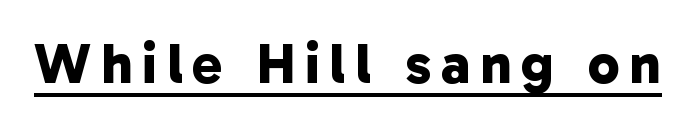
Q: Is the text bold? A: Yes.
Q: Is the typeface a serif or a sans-serif typeface? A: Sans-serif.
Q: Is the text underlined? A: Yes.
Q: Width (condensed, normal, or wide)? A: Normal.
Q: Stroke contrast? A: Low.
Q: x-height? A: Medium.
Q: Monospaced? A: No.
